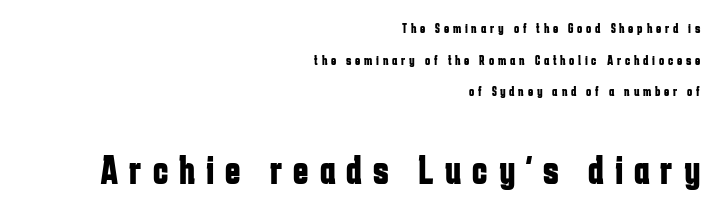
Summary of vertical rhythm: relaxed, with wide interline spacing. The specimen omits any rule beneath the text block's lines. No italicization has been applied; the sample stays upright. The passage is arranged like a letterhead date or caption credit — flush right. Tracking value appears strongly positive — letters spread wide.
